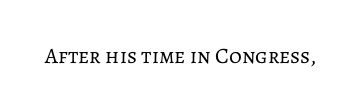
The image shows 22 px text type, upright; set normal letter spacing, not underlined.
